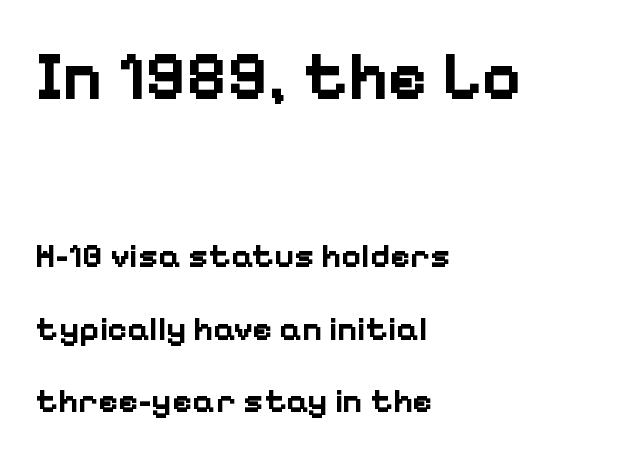
The image shows 68 px bold sans-serif type, upright; set left-aligned, loose line spacing (2.14x), normal letter spacing, not underlined; the first (top) block is 2.0x larger; low stroke contrast and a medium x-height.
